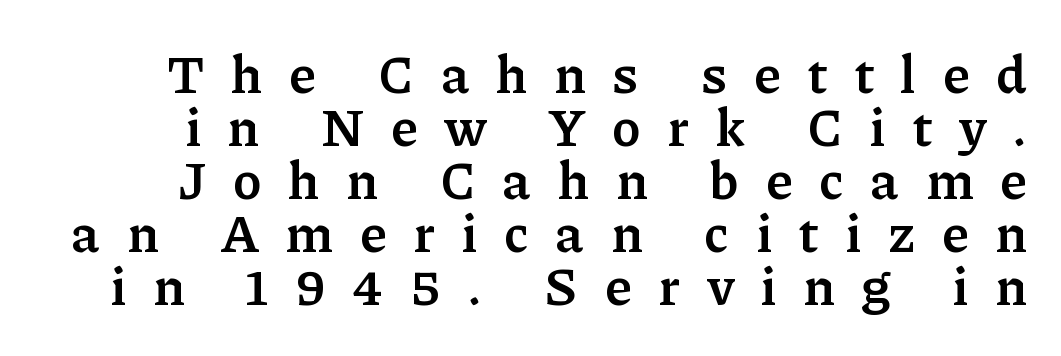
The image shows 53 px semibold serif type, upright; set tight line spacing (1.0x), unusually wide letter spacing (+0.5 em), not underlined; low stroke contrast and a medium x-height.
